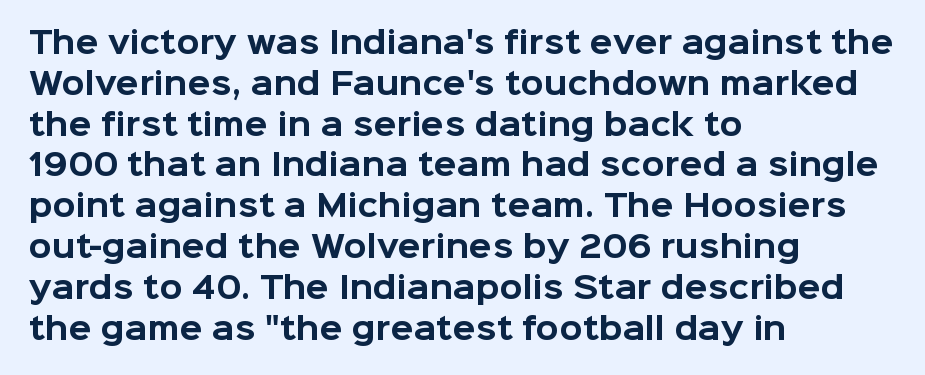
The image shows 30 px bold sans-serif type, upright; set left-aligned, normal line spacing (1.36x), normal letter spacing, not underlined; low stroke contrast and a medium x-height.
